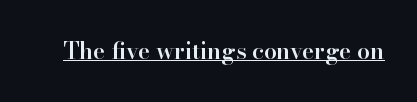
A typesetter would call this zero additional tracking. The rendered words wear a rule along their underside. Every character sits straight up, as roman type does. Typesetter's note: demi weight, one step under bold.
